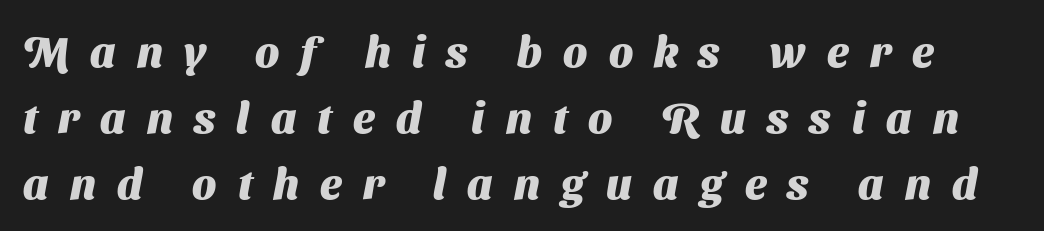
A typesetter would label this face a sans. A clean baseline with only descenders dipping below it. The designer left line spacing at the default. Students, this is bold: see how much ink each stroke carries.
